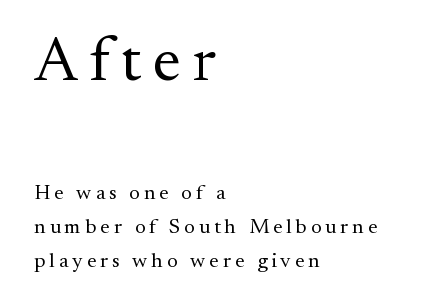
Q: Is the text bold? A: No.
Q: Is the text italic (slanted)? A: No, it is upright.
Q: Is the typeface a serif or a sans-serif typeface? A: Serif.
Q: Is the text underlined? A: No.
Q: How is the paragraph aligned? A: Left-aligned.
Q: Is the spacing between lines tight, normal or loose? A: Normal.
Q: Which block of text is set in a larger size, the first (top) or the second (bottom)? A: The first (top) one.
Q: Width (condensed, normal, or wide)? A: Normal.
Q: Stroke contrast? A: Medium.
Q: x-height? A: Small.
Q: Monospaced? A: No.
